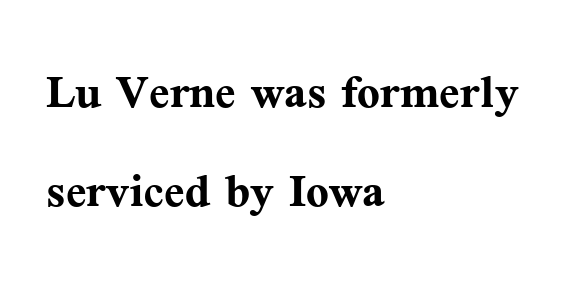
Q: Is the text bold? A: Yes.
Q: Is the text italic (slanted)? A: No, it is upright.
Q: Is the typeface a serif or a sans-serif typeface? A: Serif.
Q: Is the text underlined? A: No.
Q: How is the paragraph aligned? A: Left-aligned.
Q: Is the spacing between letters normal or unusually wide? A: Normal.
Q: Is the spacing between lines tight, normal or loose? A: Normal.
Q: Width (condensed, normal, or wide)? A: Normal.
Q: Stroke contrast? A: Medium.
Q: x-height? A: Medium.
Q: Monospaced? A: No.
